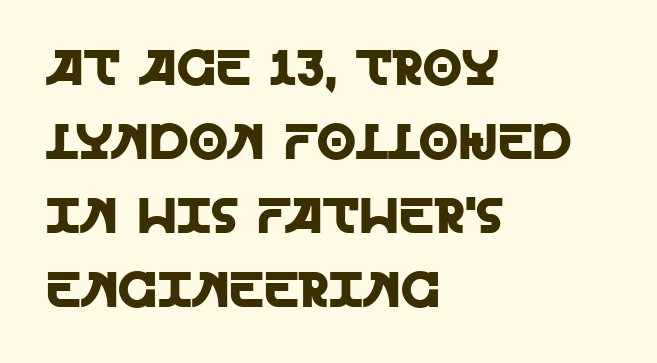
Q: Is the text italic (slanted)? A: No, it is upright.
Q: Is the typeface a serif or a sans-serif typeface? A: Sans-serif.
Q: Is the text underlined? A: No.
Q: How is the paragraph aligned? A: Left-aligned.
Q: Is the spacing between letters normal or unusually wide? A: Normal.
Q: Is the spacing between lines tight, normal or loose? A: Normal.
Q: Width (condensed, normal, or wide)? A: Normal.
Q: x-height? A: Large.
Q: Monospaced? A: No.
